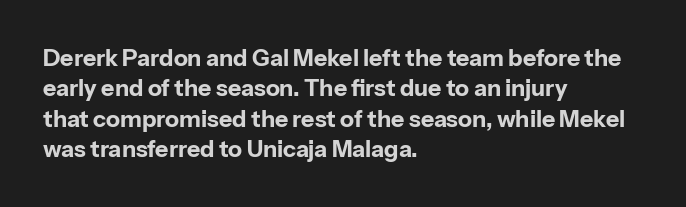
{"italic": "no", "bold": "yes", "underline": "no", "align": "left", "line_spacing": "normal", "line_spacing_ratio": 1.32, "letter_spacing": "normal", "letter_spacing_em": 0.0, "glyph_px": 23}
